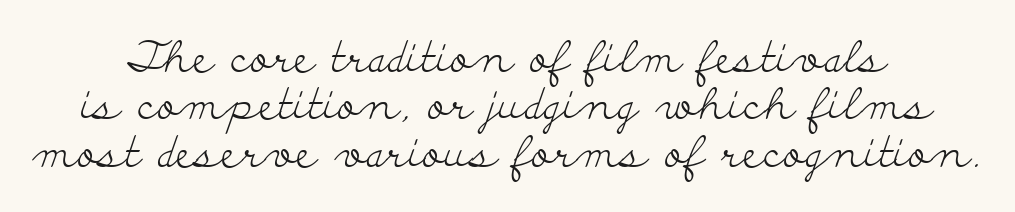
Q: Is the text bold? A: No.
Q: Is the text italic (slanted)? A: Yes.
Q: Is the typeface a serif or a sans-serif typeface? A: Serif.
Q: Is the text underlined? A: No.
Q: How is the paragraph aligned? A: Centered.
Q: Is the spacing between letters normal or unusually wide? A: Normal.
Q: Is the spacing between lines tight, normal or loose? A: Tight.
Q: Width (condensed, normal, or wide)? A: Wide.
Q: Stroke contrast? A: Low.
Q: x-height? A: Small.
Q: Monospaced? A: No.
